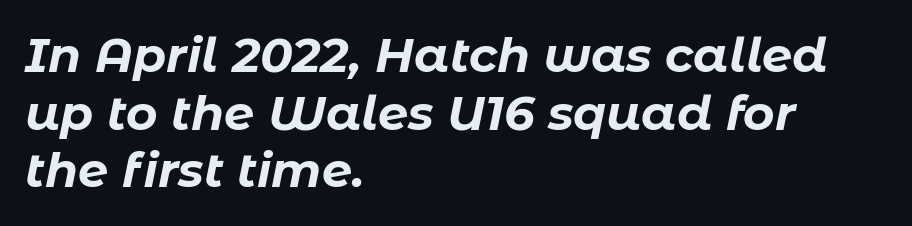
Q: Is the text bold? A: Yes.
Q: Is the text italic (slanted)? A: Yes, it leans right by about 11 degrees.
Q: Is the text underlined? A: No.
Q: How is the paragraph aligned? A: Left-aligned.
Q: Is the spacing between letters normal or unusually wide? A: Normal.
Q: Width (condensed, normal, or wide)? A: Normal.
Q: Stroke contrast? A: Low.
Q: x-height? A: Medium.
Q: Monospaced? A: No.
